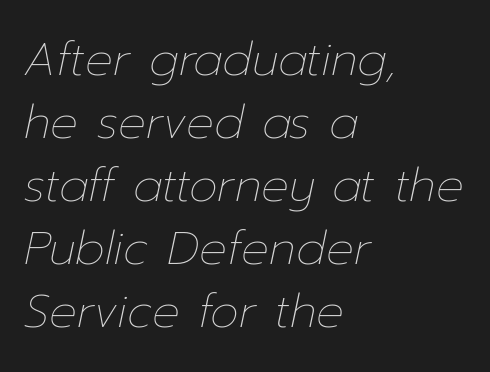
Q: Is the text bold? A: No.
Q: Is the text italic (slanted)? A: Yes, it leans right by about 12 degrees.
Q: Is the text underlined? A: No.
Q: How is the paragraph aligned? A: Left-aligned.
Q: Is the spacing between letters normal or unusually wide? A: Normal.
Q: Is the spacing between lines tight, normal or loose? A: Normal.
Q: Width (condensed, normal, or wide)? A: Normal.
Q: Stroke contrast? A: Low.
Q: x-height? A: Medium.
Q: Monospaced? A: No.
